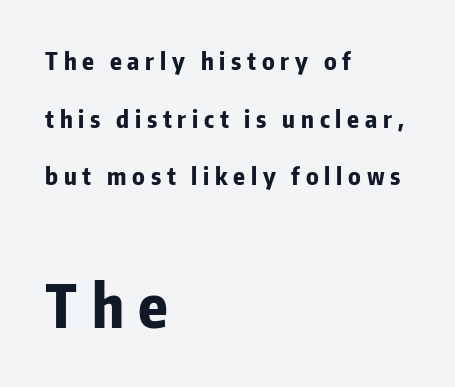
The image shows 60 px bold, condensed sans-serif type, upright; set left-aligned, loose line spacing (2.4x), unusually wide letter spacing (+0.24 em), not underlined; the second (bottom) block is 2.5x larger; low stroke contrast and a medium x-height.
